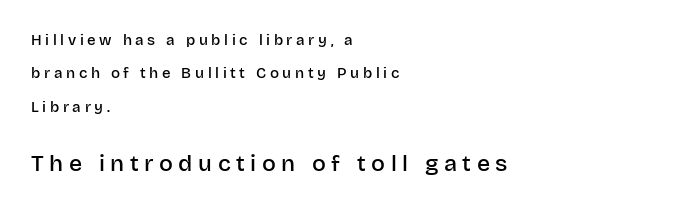
Q: Is the text bold? A: Semi-bold.
Q: Is the text italic (slanted)? A: No, it is upright.
Q: Is the text underlined? A: No.
Q: How is the paragraph aligned? A: Left-aligned.
Q: Is the spacing between letters normal or unusually wide? A: Unusually wide.
Q: Is the spacing between lines tight, normal or loose? A: Loose.
Q: Which block of text is set in a larger size, the first (top) or the second (bottom)? A: The second (bottom) one.
